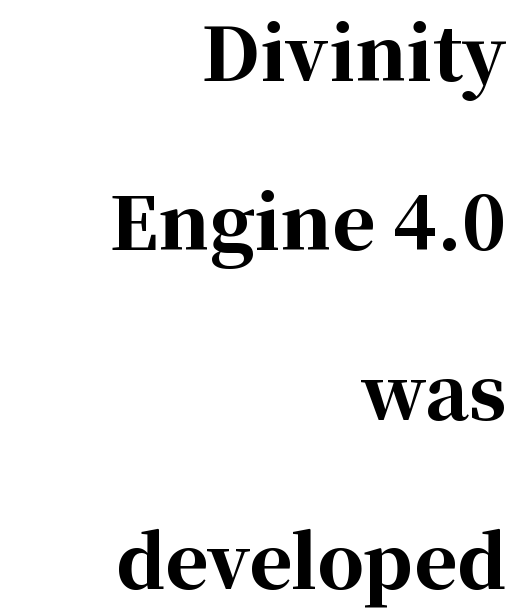
{"serif": "yes", "italic": "no", "bold": "yes", "weight": "bold", "width": "normal", "stroke_contrast": "high", "x_height": "medium", "monospaced": "no", "underline": "no", "align": "right", "line_spacing": "loose", "line_spacing_ratio": 2.32, "letter_spacing": "normal", "letter_spacing_em": 0.0, "glyph_px": 73}
